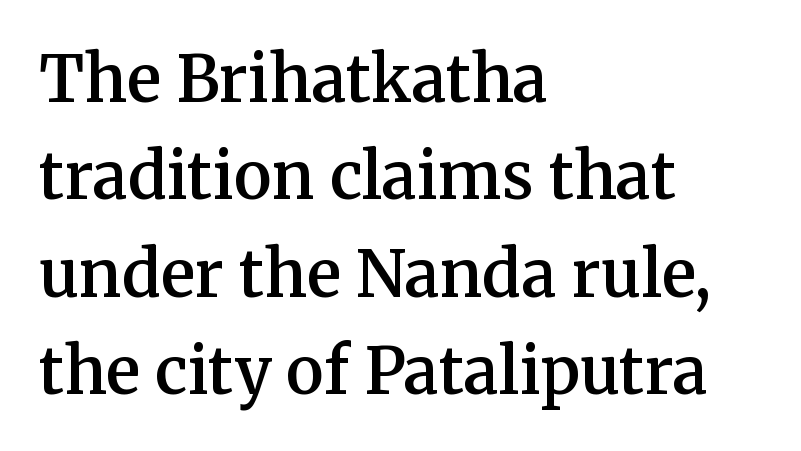
{"serif": "yes", "italic": "no", "bold": "semi", "weight": "semibold", "width": "normal", "stroke_contrast": "medium", "x_height": "medium", "monospaced": "no", "underline": "no", "align": "left", "line_spacing": "normal", "line_spacing_ratio": 1.52, "letter_spacing": "normal", "letter_spacing_em": 0.0, "glyph_px": 64}
